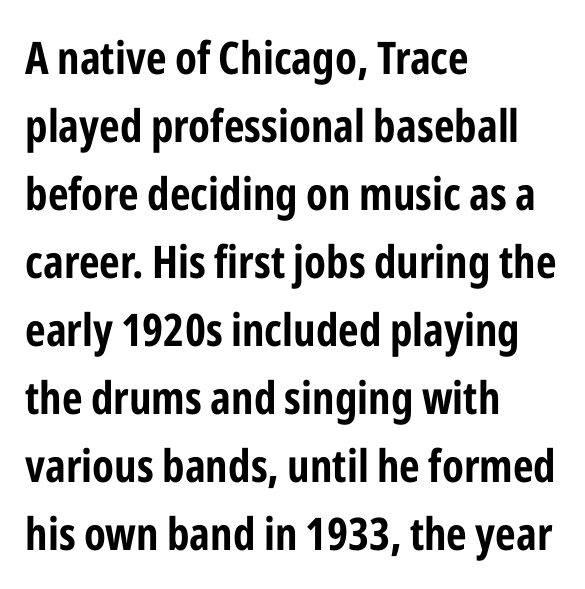
{"serif": "no", "italic": "no", "width": "condensed", "stroke_contrast": "low", "x_height": "medium", "monospaced": "no", "underline": "no", "align": "left", "line_spacing": "normal", "line_spacing_ratio": 1.51, "letter_spacing": "normal", "letter_spacing_em": 0.0, "glyph_px": 45}
